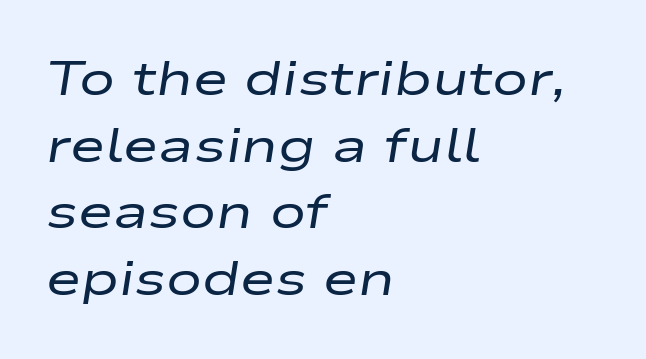
{"italic": "yes", "lean": "right", "slant_degrees": 9, "bold": "no", "weight": "regular", "width": "wide", "stroke_contrast": "low", "x_height": "medium", "monospaced": "no", "underline": "no", "align": "left", "line_spacing": "normal", "line_spacing_ratio": 1.39, "letter_spacing": "normal", "letter_spacing_em": 0.0, "glyph_px": 48}
